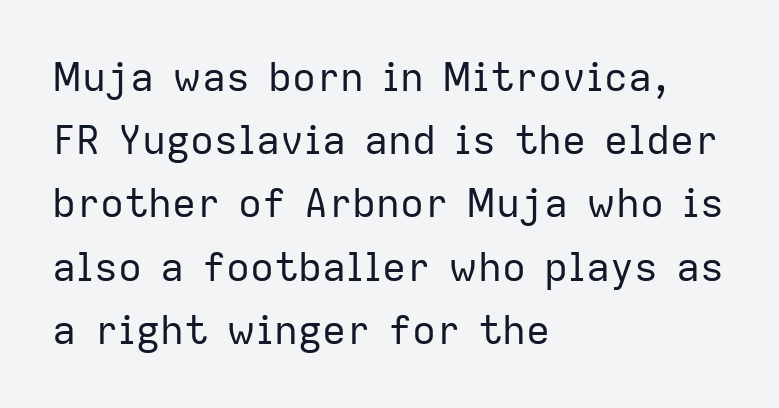
The letters advance in unequal steps, a hallmark of proportional type. Caption: multi-line text, flush left, ragged right. Posture: straight, roman, zero tilt. This block has exactly the height ordinary leading produces. Look at the bottom of the vertical strokes: they stop flat, with no serifs. A bare baseline throughout the passage.
